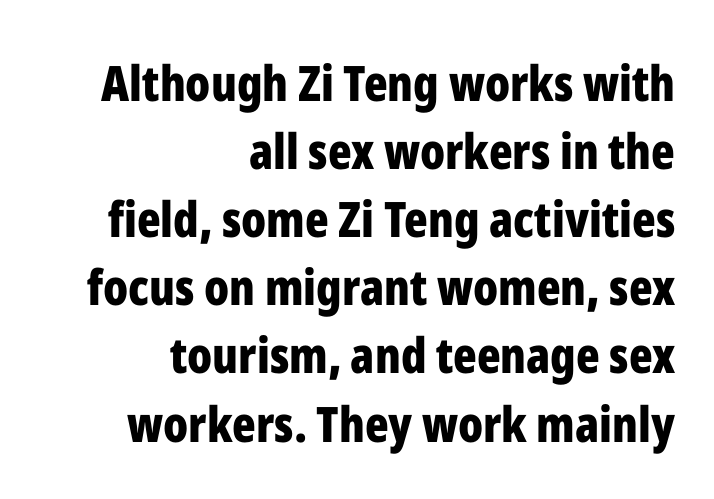
The passage shown is typeset with a sans-serif family. Designer's note — italics off, roman on. There is no visible air inserted between adjacent glyphs. Decoration check: the copy has no underline. Do the characters align in a grid? No, the font is proportional. This rendering uses right alignment, leaving the left contour irregular.
